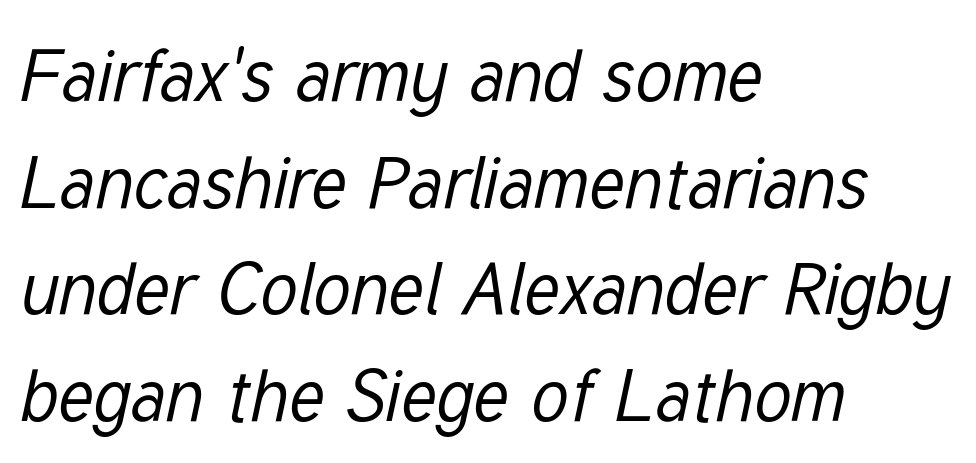
Q: Is the text bold? A: No.
Q: Is the text italic (slanted)? A: Yes, it leans right by about 12 degrees.
Q: Is the text underlined? A: No.
Q: How is the paragraph aligned? A: Left-aligned.
Q: Is the spacing between letters normal or unusually wide? A: Normal.
Q: Is the spacing between lines tight, normal or loose? A: Normal.
Q: Width (condensed, normal, or wide)? A: Condensed.
Q: Stroke contrast? A: Low.
Q: x-height? A: Medium.
Q: Monospaced? A: No.
